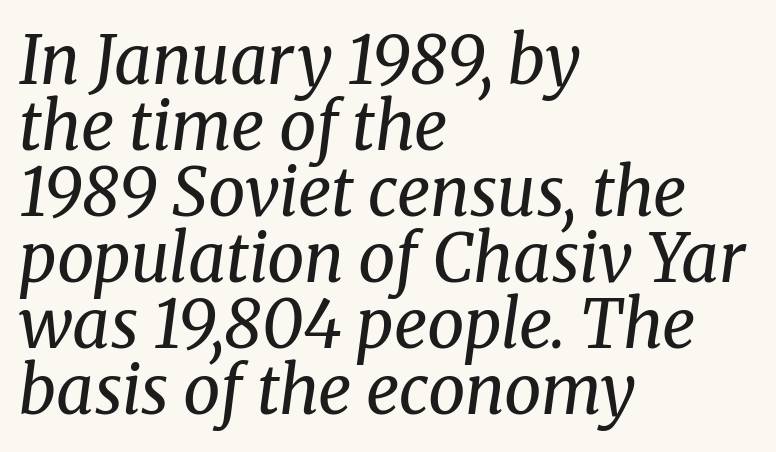
The image shows 66 px regular-weight serif type, italic (leaning right); set left-aligned, tight line spacing (1.0x), normal letter spacing, not underlined; medium stroke contrast and a medium x-height.
